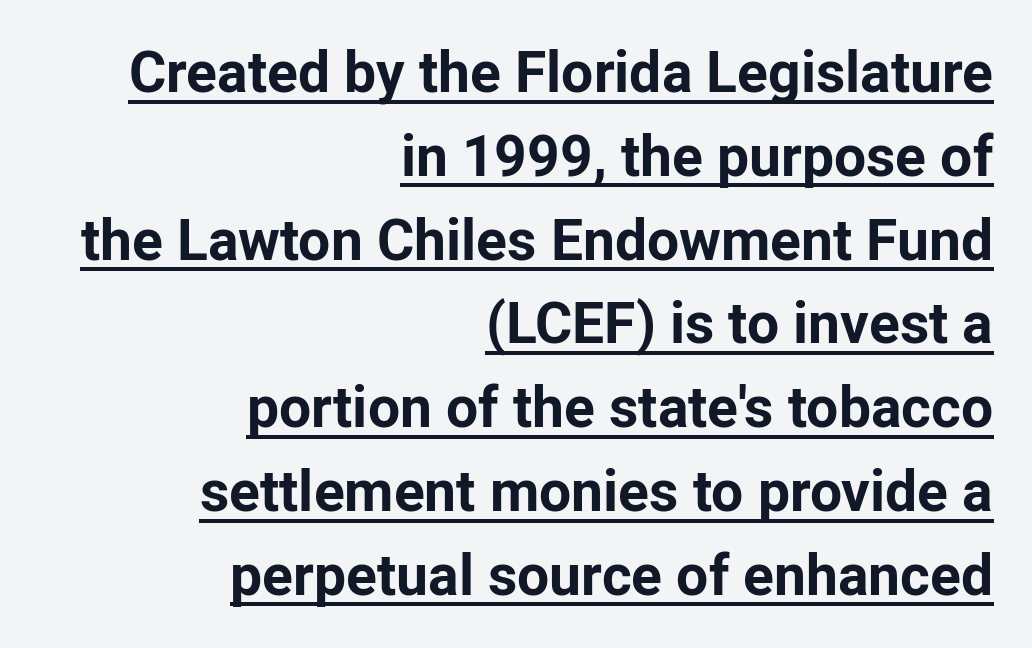
Students, observe the line beneath the letters — that is underlining. These lines carry a lot of weight — the face is fully bold. Vertical strokes here are truly vertical. Which margin do the lines hug? The right one — the left edge is uneven.
